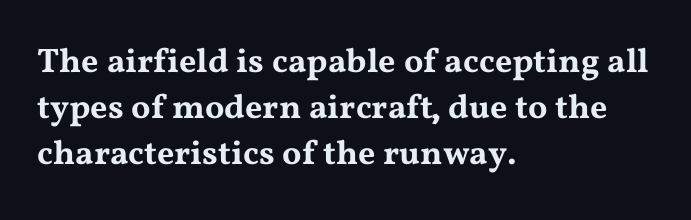
The image shows 34 px wide serif type, upright; set left-aligned, normal line spacing (1.36x), normal letter spacing, not underlined; medium stroke contrast and a medium x-height.
